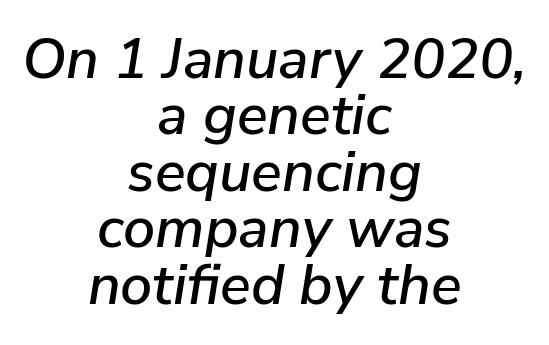
{"italic": "yes", "lean": "right", "slant_degrees": 9, "width": "normal", "stroke_contrast": "low", "x_height": "medium", "monospaced": "no", "underline": "no", "align": "center", "line_spacing": "tight", "line_spacing_ratio": 0.99, "letter_spacing": "normal", "letter_spacing_em": 0.0, "glyph_px": 57}
